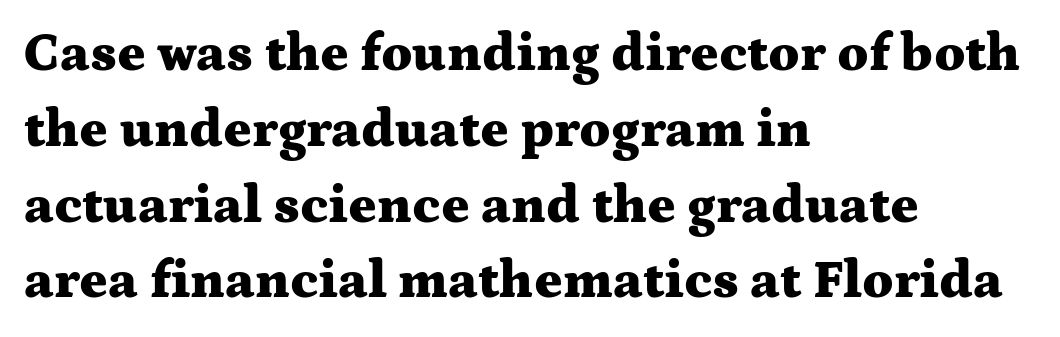
Q: Is the text bold? A: Yes.
Q: Is the text italic (slanted)? A: No, it is upright.
Q: Is the typeface a serif or a sans-serif typeface? A: Serif.
Q: Is the text underlined? A: No.
Q: How is the paragraph aligned? A: Left-aligned.
Q: Is the spacing between letters normal or unusually wide? A: Normal.
Q: Is the spacing between lines tight, normal or loose? A: Normal.
Q: Width (condensed, normal, or wide)? A: Wide.
Q: Stroke contrast? A: Medium.
Q: x-height? A: Medium.
Q: Monospaced? A: No.
